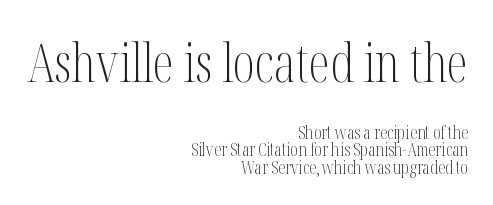
Q: Is the text bold? A: No.
Q: Is the text italic (slanted)? A: No, it is upright.
Q: Is the typeface a serif or a sans-serif typeface? A: Serif.
Q: Is the text underlined? A: No.
Q: How is the paragraph aligned? A: Right-aligned.
Q: Is the spacing between letters normal or unusually wide? A: Normal.
Q: Is the spacing between lines tight, normal or loose? A: Tight.
Q: Which block of text is set in a larger size, the first (top) or the second (bottom)? A: The first (top) one.
Q: Width (condensed, normal, or wide)? A: Condensed.
Q: Stroke contrast? A: Medium.
Q: x-height? A: Medium.
Q: Monospaced? A: No.
